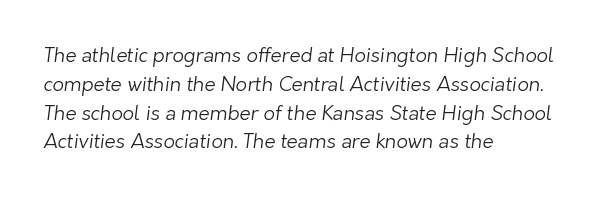
The image shows 20 px text type; set left-aligned, normal line spacing (1.44x), normal letter spacing, not underlined.
